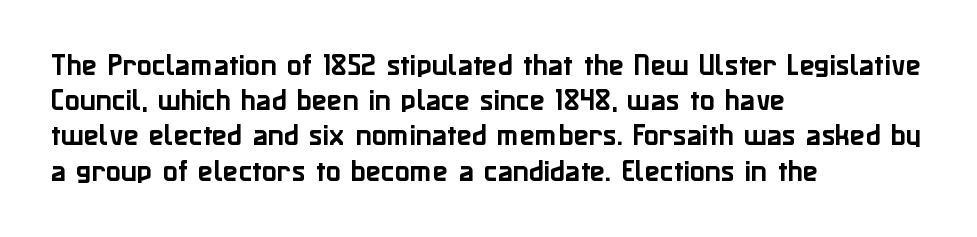
The image shows 25 px text type, upright; set left-aligned, normal line spacing (1.41x), normal letter spacing, not underlined.
